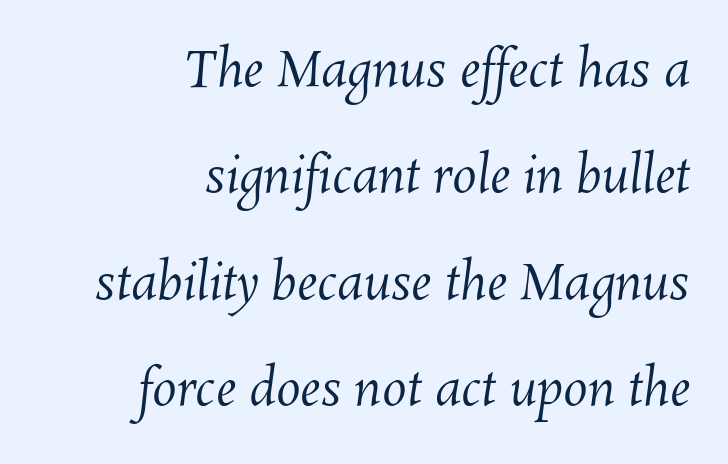
{"bold": "no", "weight": "regular", "width": "normal", "stroke_contrast": "medium", "x_height": "medium", "monospaced": "no", "underline": "no", "align": "right", "line_spacing": "loose", "line_spacing_ratio": 2.17, "letter_spacing": "normal", "letter_spacing_em": 0.0, "glyph_px": 49}
